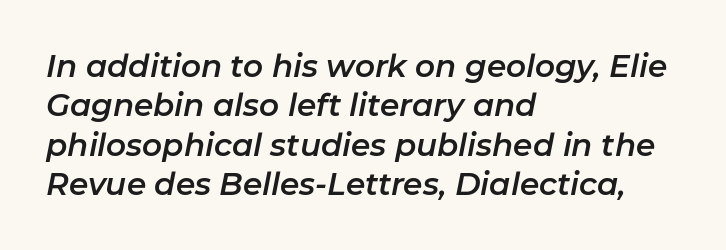
{"italic": "yes", "lean": "right", "slant_degrees": 11, "width": "normal", "stroke_contrast": "low", "x_height": "medium", "monospaced": "no", "underline": "no", "align": "left", "line_spacing": "normal", "line_spacing_ratio": 1.27, "letter_spacing": "normal", "letter_spacing_em": 0.0, "glyph_px": 31}
